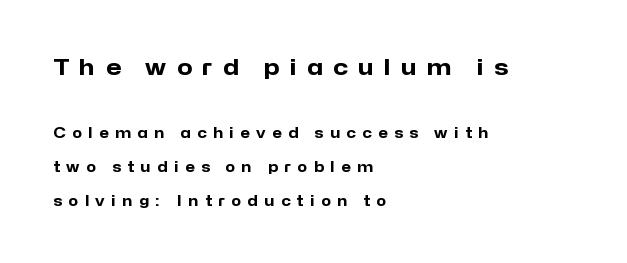
Q: Is the text bold? A: Yes.
Q: Is the text italic (slanted)? A: No, it is upright.
Q: Is the text underlined? A: No.
Q: How is the paragraph aligned? A: Left-aligned.
Q: Is the spacing between letters normal or unusually wide? A: Unusually wide.
Q: Is the spacing between lines tight, normal or loose? A: Loose.
Q: Which block of text is set in a larger size, the first (top) or the second (bottom)? A: The first (top) one.
